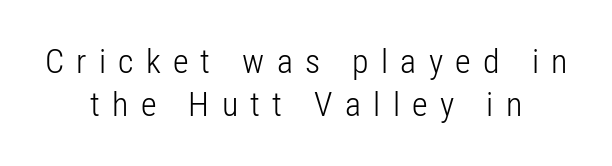
Check the space under the baseline: it is left empty. Unlike italic type, these characters show no tilt at all. Note the varied advance widths — an 'i' is clearly narrower than an 'm'. Short note: letters widely spaced.
